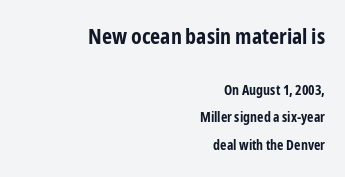
{"italic": "no", "bold": "yes", "underline": "no", "align": "right", "line_spacing": "loose", "line_spacing_ratio": 1.94, "letter_spacing": "normal", "letter_spacing_em": 0.0, "larger_block": "first", "size_ratio": 1.57, "glyph_px": 22}
